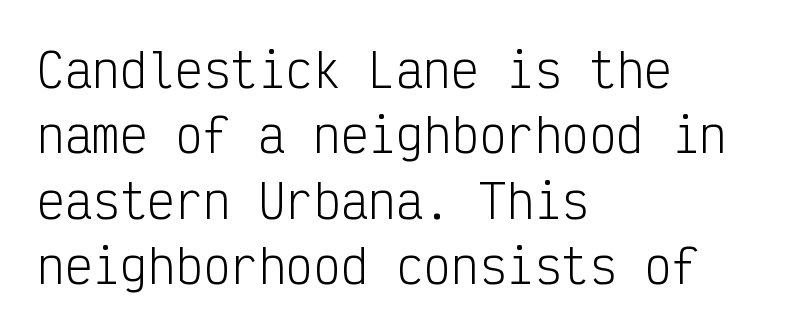
The image shows 46 px light, condensed sans-serif type, upright, monospaced; set left-aligned, normal line spacing (1.42x), normal letter spacing, not underlined; low stroke contrast and a medium x-height.
